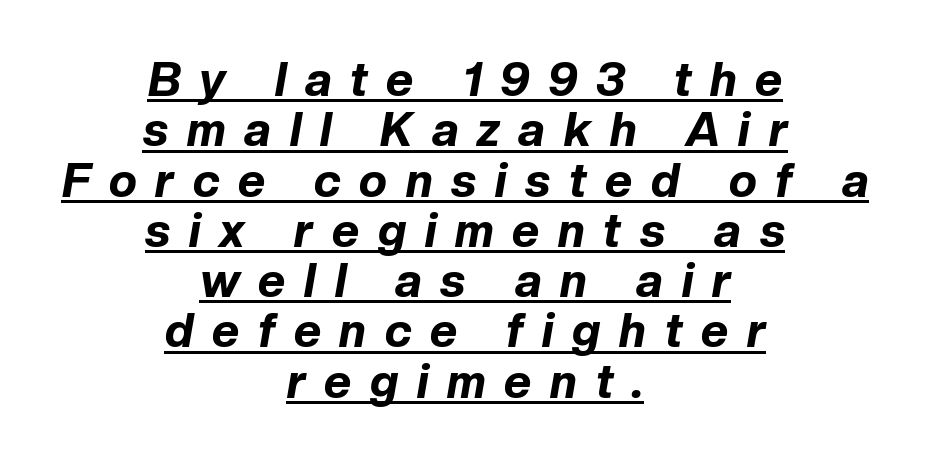
Q: Is the text bold? A: Yes.
Q: Is the text italic (slanted)? A: Yes, it leans right by about 10 degrees.
Q: Is the text underlined? A: Yes.
Q: How is the paragraph aligned? A: Centered.
Q: Is the spacing between letters normal or unusually wide? A: Unusually wide.
Q: Is the spacing between lines tight, normal or loose? A: Tight.
Q: Width (condensed, normal, or wide)? A: Normal.
Q: Stroke contrast? A: Low.
Q: x-height? A: Medium.
Q: Monospaced? A: No.
